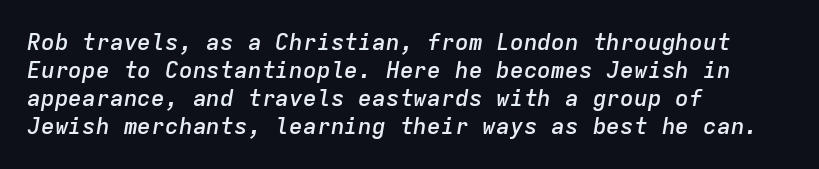
The image shows 23 px text type, italic (leaning right); set left-aligned, line spacing 1.22x, normal letter spacing, not underlined.
